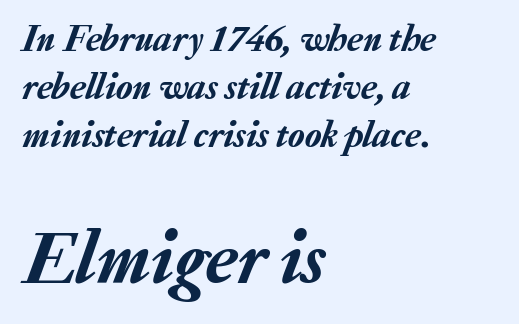
The image shows 75 px text type, italic (leaning right); set left-aligned, normal line spacing (1.26x), normal letter spacing, not underlined; the second (bottom) block is 1.97x larger; low stroke contrast and a medium x-height.
